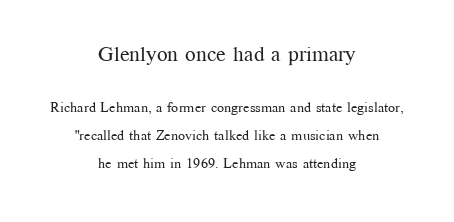
{"italic": "no", "bold": "no", "underline": "no", "align": "center", "line_spacing": "loose", "line_spacing_ratio": 1.98, "letter_spacing": "normal", "letter_spacing_em": 0.0, "larger_block": "first", "size_ratio": 1.5, "glyph_px": 21}
